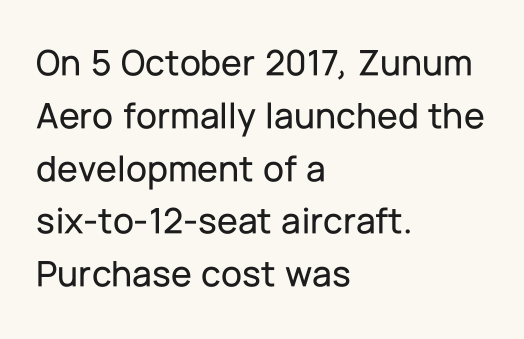
Q: Is the text italic (slanted)? A: No, it is upright.
Q: Is the typeface a serif or a sans-serif typeface? A: Sans-serif.
Q: Is the text underlined? A: No.
Q: How is the paragraph aligned? A: Left-aligned.
Q: Is the spacing between letters normal or unusually wide? A: Normal.
Q: Is the spacing between lines tight, normal or loose? A: Normal.
Q: Width (condensed, normal, or wide)? A: Normal.
Q: Stroke contrast? A: Low.
Q: x-height? A: Medium.
Q: Monospaced? A: No.
